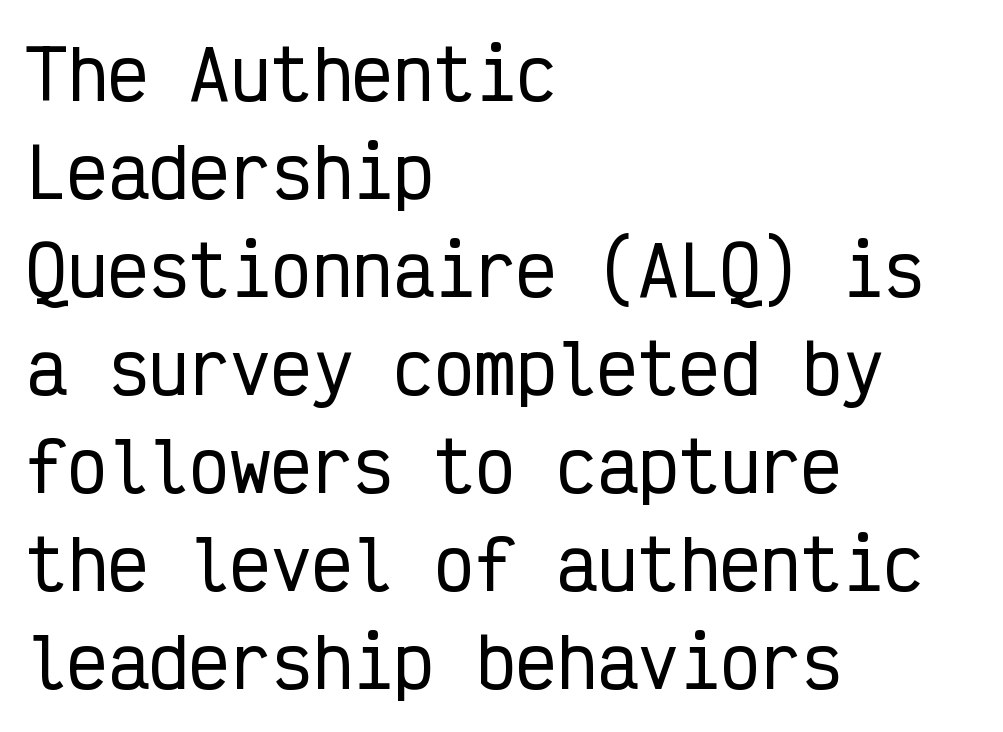
The image shows 68 px condensed sans-serif type, upright, monospaced; set left-aligned, normal line spacing (1.44x), normal letter spacing, not underlined; low stroke contrast and a medium x-height.
